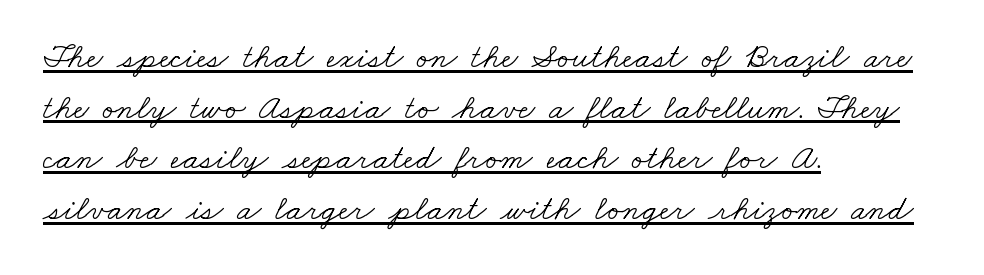
The weight would be labelled regular, book, light, or lighter still. Inter-character spacing is left at the font's built-in metrics. I'd call this a serif setting — the letters wear small feet. A normal amount of white space separates one row of letters from the next. Think of a printed novel: that variable character pitch is what you see here. The ragged edge is on the right, which tells us the setting is flush left.
